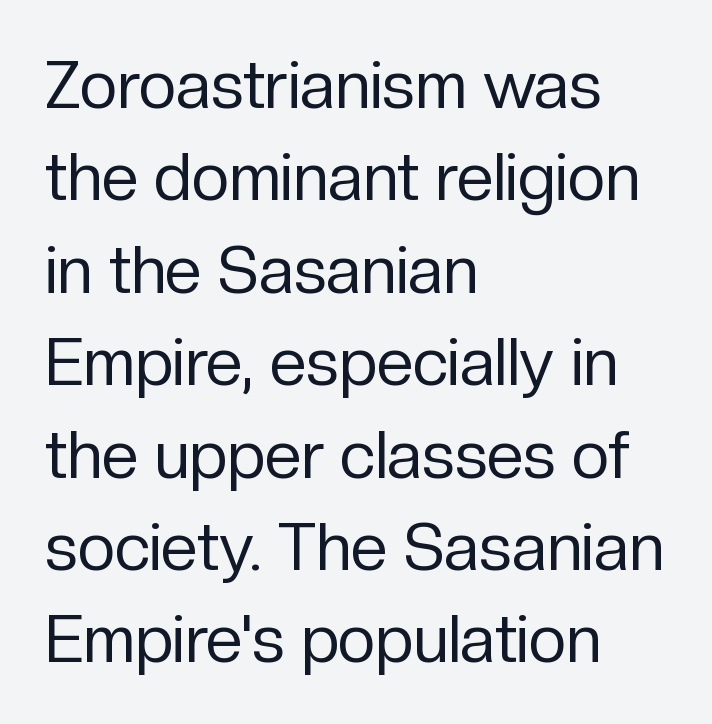
{"serif": "no", "italic": "no", "bold": "no", "weight": "regular", "width": "normal", "stroke_contrast": "low", "x_height": "medium", "monospaced": "no", "underline": "no", "align": "left", "line_spacing": "normal", "line_spacing_ratio": 1.4, "letter_spacing": "normal", "letter_spacing_em": 0.0, "glyph_px": 66}
